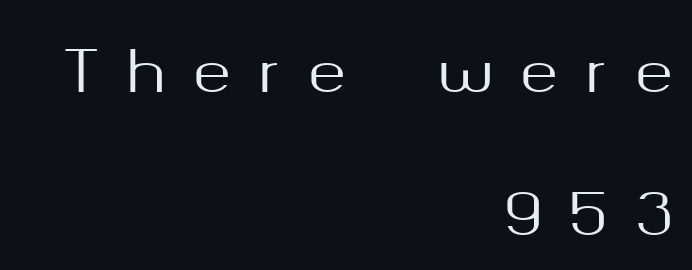
The image shows 58 px sans-serif type, upright; set right-aligned, loose line spacing (2.47x), unusually wide letter spacing (+0.47 em), not underlined; medium stroke contrast and a medium x-height.
